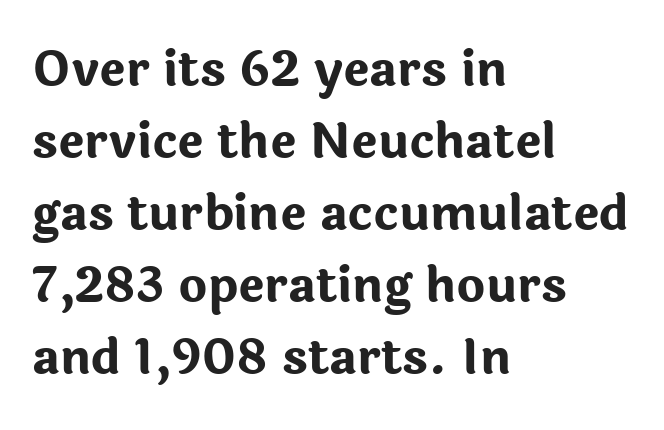
When letters stand straight like this, we call the style roman or upright. The rendering keeps characters at their native spacing. The space directly below the letters is spotless. A dark, heavy texture on the line: the type is bold. Note the varied advance widths — an 'i' is clearly narrower than an 'm'.
